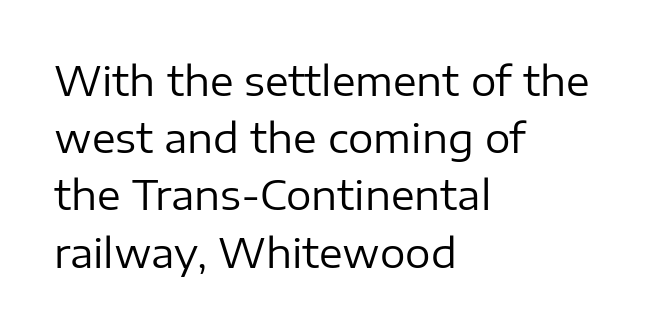
The foot of each line stays bare and open. What kind of face is this? One without serifs — a sans. Is there much room between lines? A standard amount, neither cramped nor airy. Character widths vary here, with narrow letters taking less room than wide ones. The typesetter chose a ragged-right arrangement here. Standard letterfit; no display-style spreading of the glyphs.
